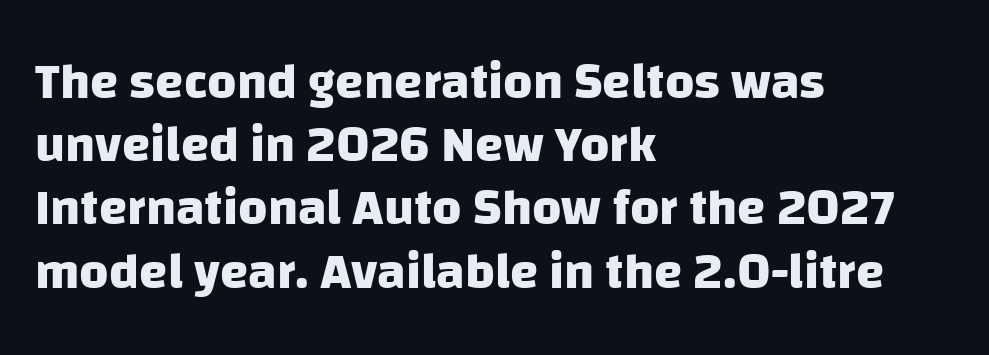
Is this a fixed-width face? No — the glyphs have proportional, varying widths. Decoration check: the copy has no underline. Does the weight exceed regular? Yes, all the way to bold. This sample uses plain, unmodified letter spacing. No feet cap the strokes, marking this as sans-serif type.
